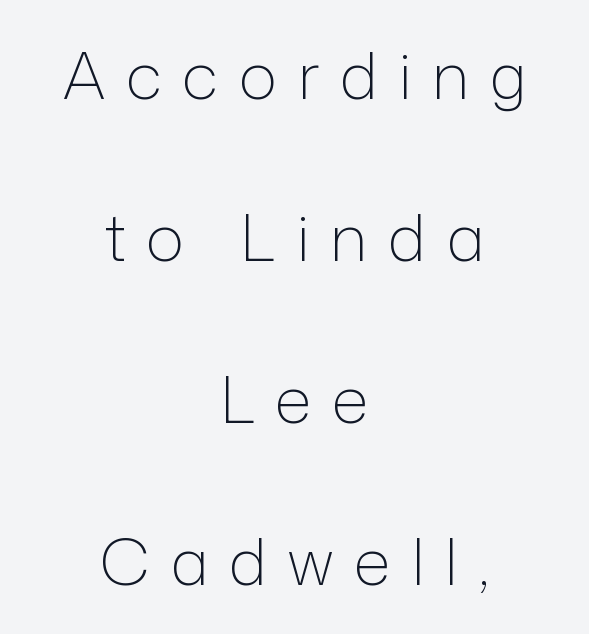
Classification — sans serif. Each letter keeps its own natural width here, so spacing adapts to shape. Teacher's note: observe the equal gaps on both sides — that is centered alignment. Stems and bowls with no extra thickness — not bold. Substantial extra tracking has been applied to these lines.
